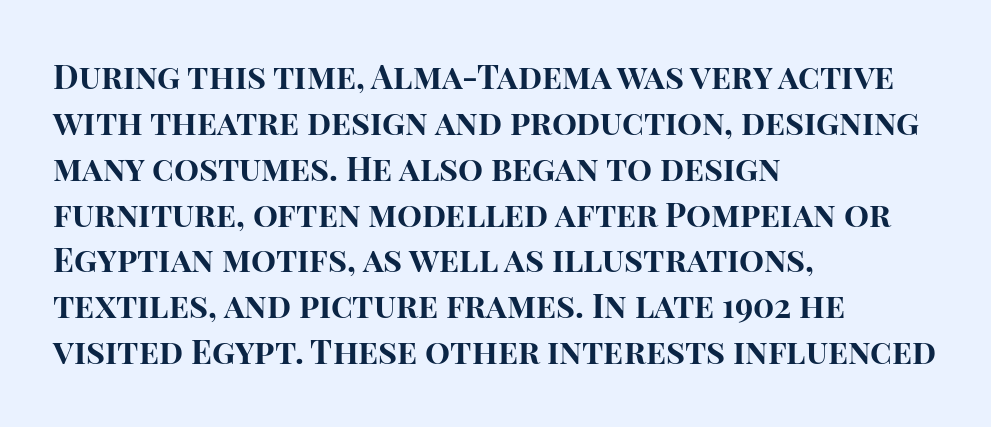
{"serif": "no", "italic": "no", "bold": "yes", "weight": "bold", "width": "normal", "stroke_contrast": "high", "x_height": "large", "monospaced": "no", "underline": "no", "align": "left", "line_spacing": "normal", "line_spacing_ratio": 1.39, "letter_spacing": "normal", "letter_spacing_em": 0.0, "glyph_px": 33}
